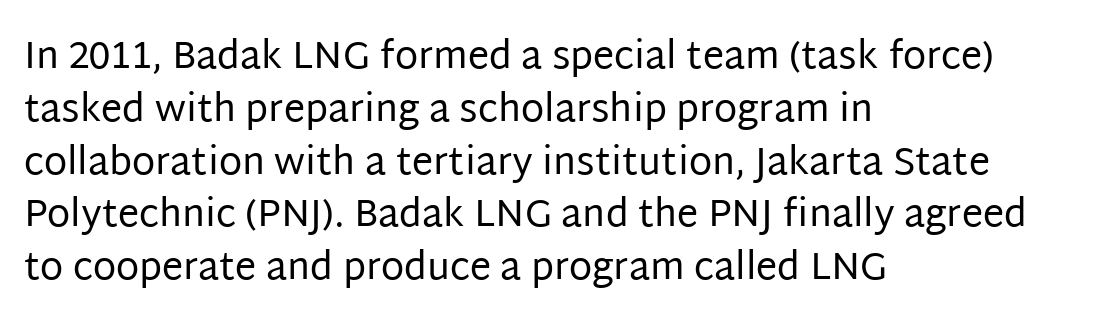
Q: Is the text bold? A: No.
Q: Is the text italic (slanted)? A: No, it is upright.
Q: Is the typeface a serif or a sans-serif typeface? A: Sans-serif.
Q: Is the text underlined? A: No.
Q: How is the paragraph aligned? A: Left-aligned.
Q: Is the spacing between letters normal or unusually wide? A: Normal.
Q: Is the spacing between lines tight, normal or loose? A: Normal.
Q: Width (condensed, normal, or wide)? A: Normal.
Q: Stroke contrast? A: Low.
Q: x-height? A: Large.
Q: Monospaced? A: No.
